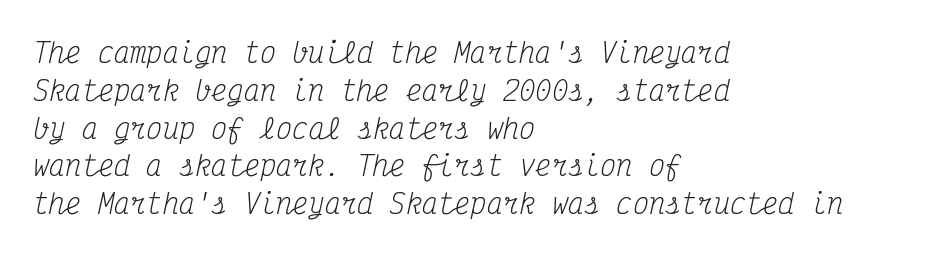
{"italic": "yes", "lean": "right", "slant_degrees": 12, "bold": "no", "underline": "no", "align": "left", "line_spacing": "normal", "line_spacing_ratio": 1.4, "letter_spacing": "normal", "letter_spacing_em": 0.0, "glyph_px": 27}
